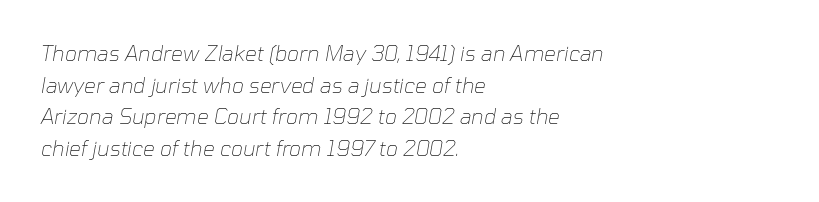
The image shows 21 px text type, italic (leaning right); set left-aligned, normal line spacing (1.51x), normal letter spacing, not underlined.
